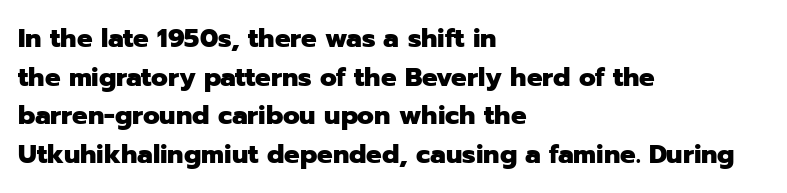
{"italic": "no", "bold": "yes", "underline": "no", "align": "left", "line_spacing": "normal", "line_spacing_ratio": 1.49, "letter_spacing": "normal", "letter_spacing_em": 0.0, "glyph_px": 26}
